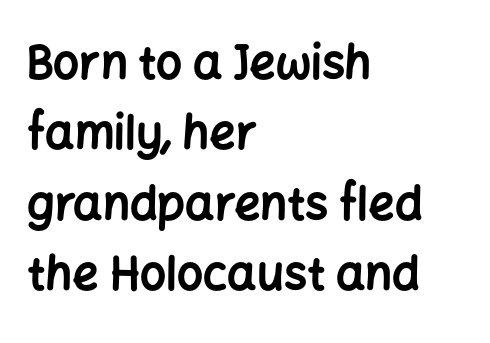
Q: Is the text bold? A: Yes.
Q: Is the text italic (slanted)? A: No, it is upright.
Q: Is the typeface a serif or a sans-serif typeface? A: Sans-serif.
Q: Is the text underlined? A: No.
Q: How is the paragraph aligned? A: Left-aligned.
Q: Is the spacing between letters normal or unusually wide? A: Normal.
Q: Is the spacing between lines tight, normal or loose? A: Normal.
Q: Width (condensed, normal, or wide)? A: Normal.
Q: Stroke contrast? A: Low.
Q: x-height? A: Medium.
Q: Monospaced? A: No.
